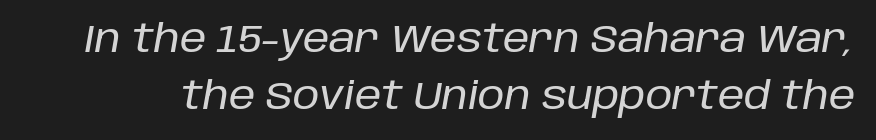
The image shows 38 px text type, italic (leaning right); set normal line spacing (1.49x), normal letter spacing, not underlined; low stroke contrast and a large x-height.
